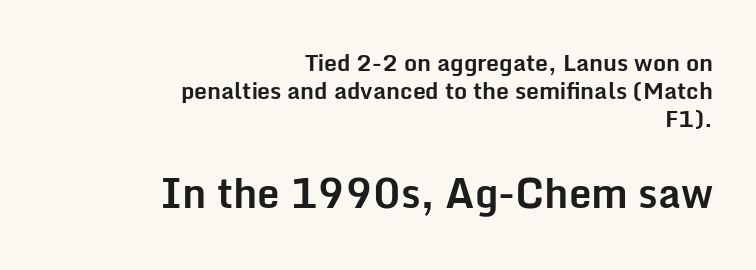
{"serif": "no", "italic": "no", "bold": "yes", "weight": "bold", "width": "normal", "stroke_contrast": "low", "x_height": "medium", "monospaced": "no", "underline": "no", "align": "right", "line_spacing_ratio": 1.22, "letter_spacing": "normal", "letter_spacing_em": 0.0, "larger_block": "second", "size_ratio": 1.74, "glyph_px": 40}
